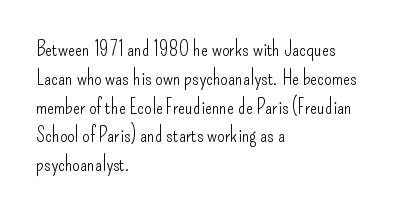
Q: Is the text bold? A: No.
Q: Is the text italic (slanted)? A: No, it is upright.
Q: Is the text underlined? A: No.
Q: How is the paragraph aligned? A: Left-aligned.
Q: Is the spacing between letters normal or unusually wide? A: Normal.
Q: Is the spacing between lines tight, normal or loose? A: Normal.
